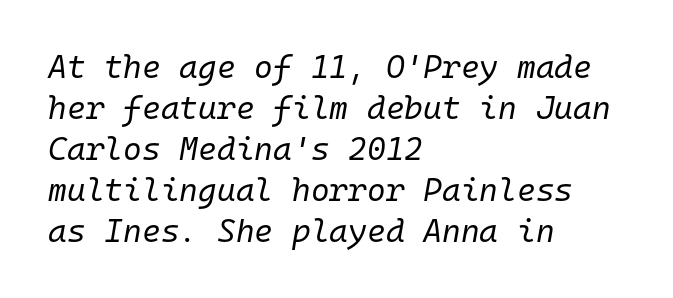
The image shows 32 px regular-weight type, italic (leaning right), monospaced; set left-aligned, normal line spacing (1.28x), normal letter spacing, not underlined; low stroke contrast and a medium x-height.
